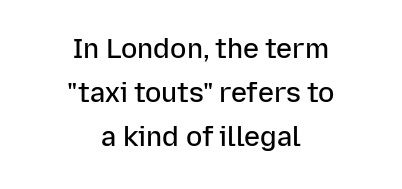
Q: Is the text bold? A: Semi-bold.
Q: Is the text italic (slanted)? A: No, it is upright.
Q: Is the text underlined? A: No.
Q: How is the paragraph aligned? A: Centered.
Q: Is the spacing between letters normal or unusually wide? A: Normal.
Q: Is the spacing between lines tight, normal or loose? A: Normal.
